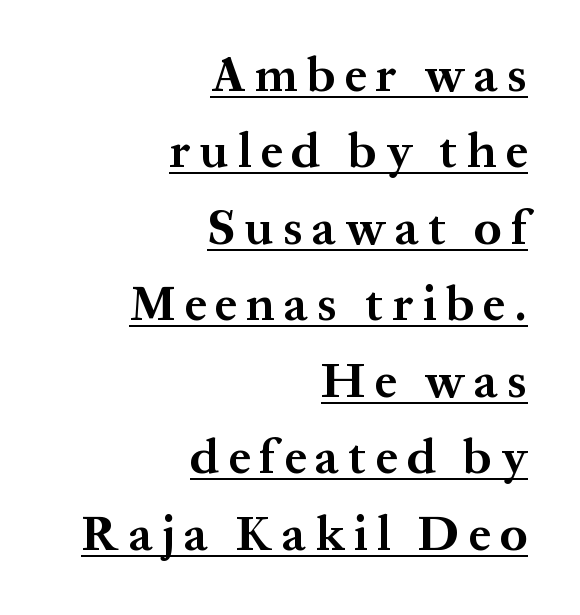
Students, this is bold: see how much ink each stroke carries. The rendering uses a moderate line-height, typical for paragraphs. Tall strokes in this sample are plumb rather than angled. The typesetter chose a ragged-left arrangement here. The string is rendered with underlining switched on.
